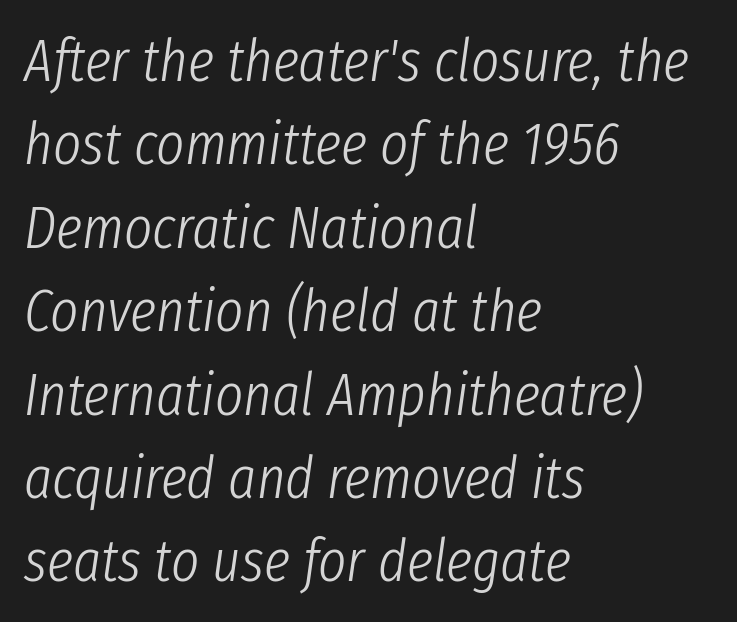
Q: Is the text bold? A: No.
Q: Is the text italic (slanted)? A: Yes, it leans right by about 8 degrees.
Q: Is the text underlined? A: No.
Q: How is the paragraph aligned? A: Left-aligned.
Q: Is the spacing between letters normal or unusually wide? A: Normal.
Q: Is the spacing between lines tight, normal or loose? A: Normal.
Q: Width (condensed, normal, or wide)? A: Condensed.
Q: Stroke contrast? A: Low.
Q: x-height? A: Medium.
Q: Monospaced? A: No.
